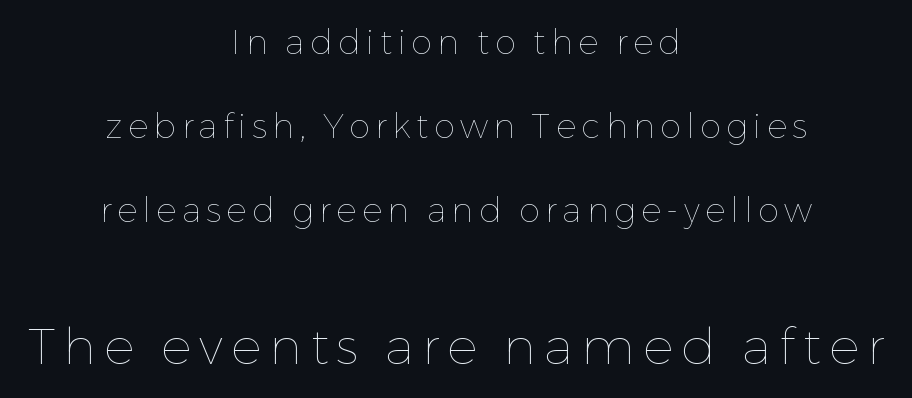
{"italic": "no", "bold": "no", "weight": "thin", "width": "normal", "stroke_contrast": "low", "x_height": "medium", "monospaced": "no", "underline": "no", "align": "center", "line_spacing": "loose", "line_spacing_ratio": 2.47, "larger_block": "second", "size_ratio": 1.5, "glyph_px": 51}
